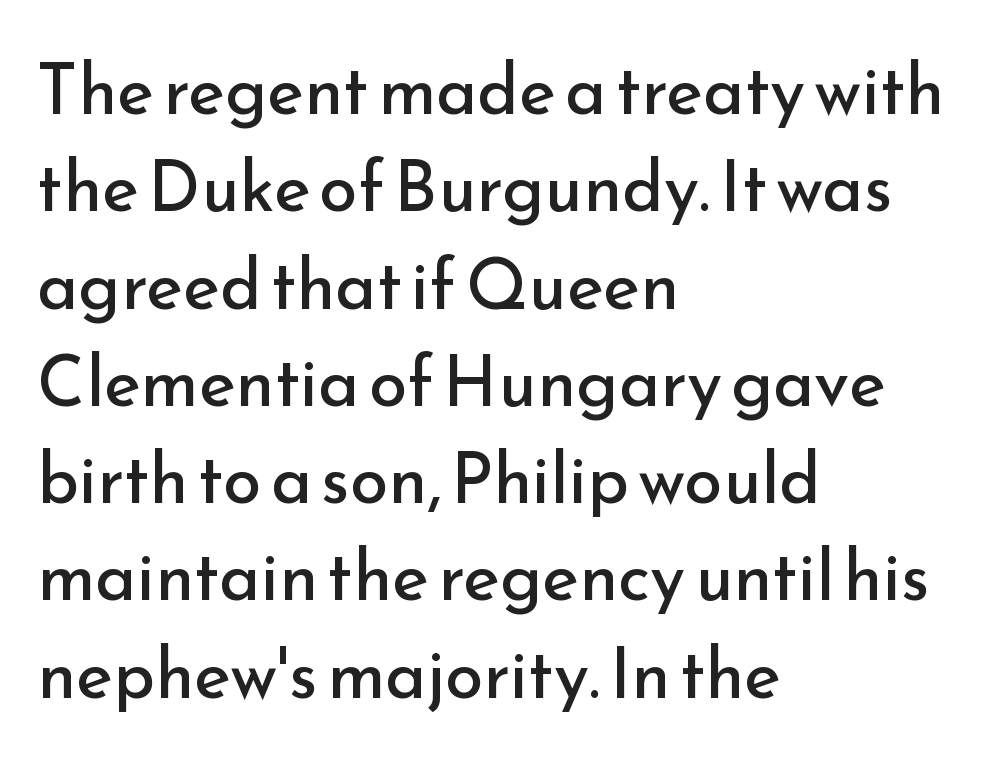
{"serif": "no", "italic": "no", "bold": "no", "weight": "regular", "width": "normal", "stroke_contrast": "low", "x_height": "small", "monospaced": "no", "underline": "no", "align": "left", "line_spacing": "normal", "line_spacing_ratio": 1.39, "letter_spacing": "normal", "letter_spacing_em": 0.0, "glyph_px": 70}
